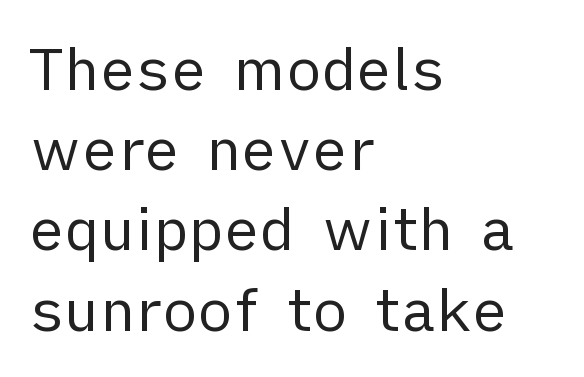
Q: Is the text bold? A: No.
Q: Is the text italic (slanted)? A: No, it is upright.
Q: Is the typeface a serif or a sans-serif typeface? A: Sans-serif.
Q: Is the text underlined? A: No.
Q: How is the paragraph aligned? A: Left-aligned.
Q: Is the spacing between letters normal or unusually wide? A: Normal.
Q: Is the spacing between lines tight, normal or loose? A: Normal.
Q: Width (condensed, normal, or wide)? A: Normal.
Q: Stroke contrast? A: Low.
Q: x-height? A: Medium.
Q: Monospaced? A: No.
